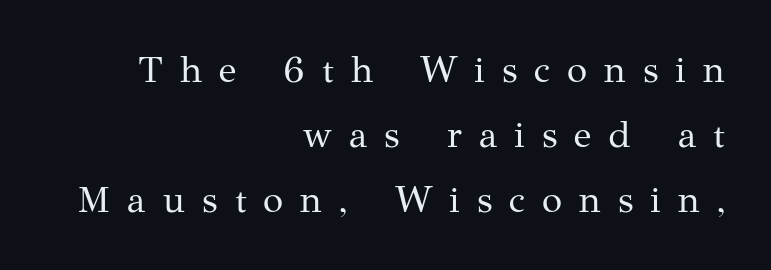
No heavy texture on the line: the type isn't bold. This is serif lettering, the kind often seen in printed books. Inter-character spacing is expanded well beyond the font's built-in metrics. The string is rendered with underlining switched off. You can tell it's not italic because the verticals are truly vertical. Notice how the passage keeps a crisp vertical edge on the right only.
